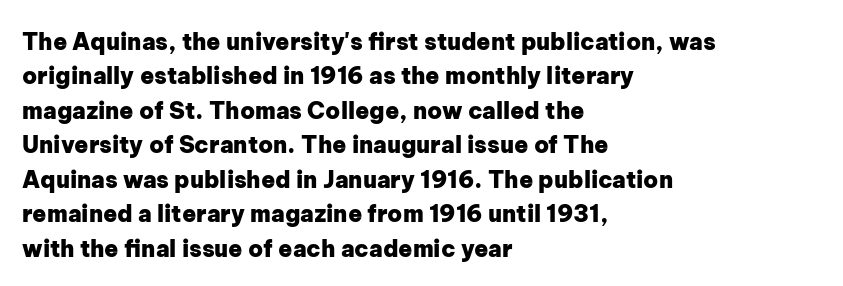
Q: Is the text bold? A: Yes.
Q: Is the text italic (slanted)? A: No, it is upright.
Q: Is the text underlined? A: No.
Q: How is the paragraph aligned? A: Left-aligned.
Q: Is the spacing between letters normal or unusually wide? A: Normal.
Q: Is the spacing between lines tight, normal or loose? A: Normal.
